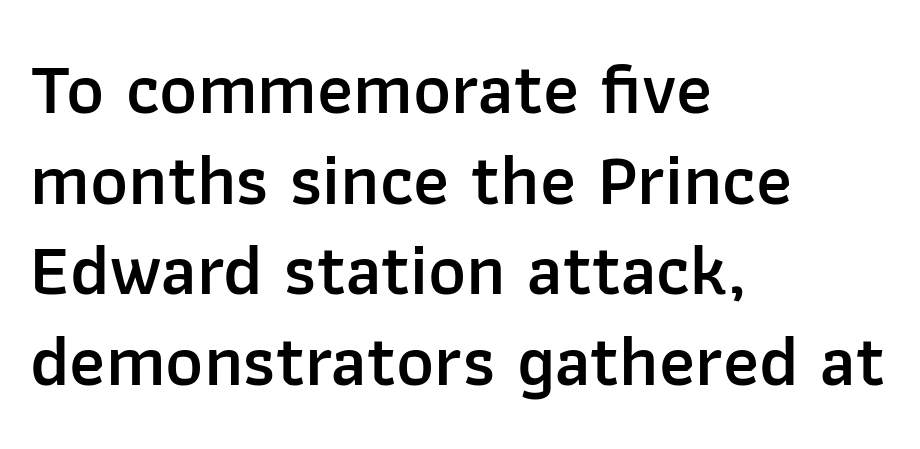
Default kerning and tracking; the words read as compact shapes. Character widths vary here, with narrow letters taking less room than wide ones. What kind of face is this? One without serifs — a sans. No italicization has been applied; the sample stays upright. The string is rendered with underlining switched off. Horizontally, the lines are justified to the leading edge only.
